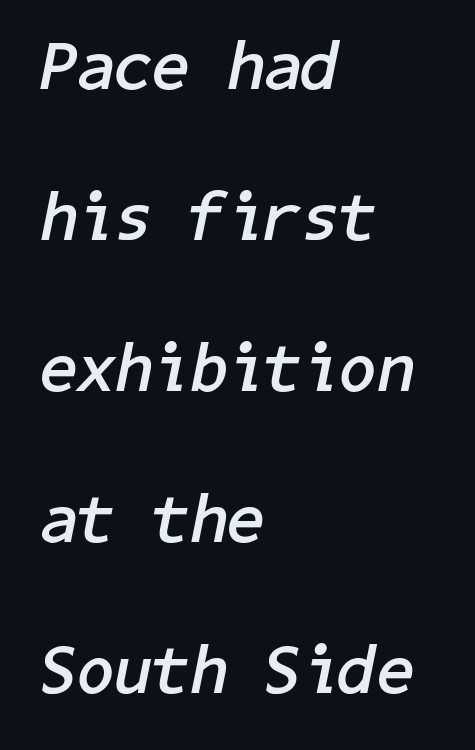
{"italic": "yes", "lean": "right", "slant_degrees": 11, "bold": "yes", "weight": "semibold", "width": "normal", "stroke_contrast": "low", "x_height": "medium", "underline": "no", "align": "left", "line_spacing": "loose", "line_spacing_ratio": 2.22, "letter_spacing": "normal", "letter_spacing_em": 0.0, "glyph_px": 68}
